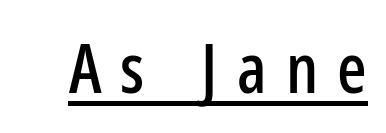
The lettering holds an erect, upright posture throughout. The letters are spread apart with noticeably loose tracking. Varying glyph widths throughout — classic text-font behaviour. Serif or sans? Sans — the stroke terminals are bare. This sample carries an underscore along the baseline area.
